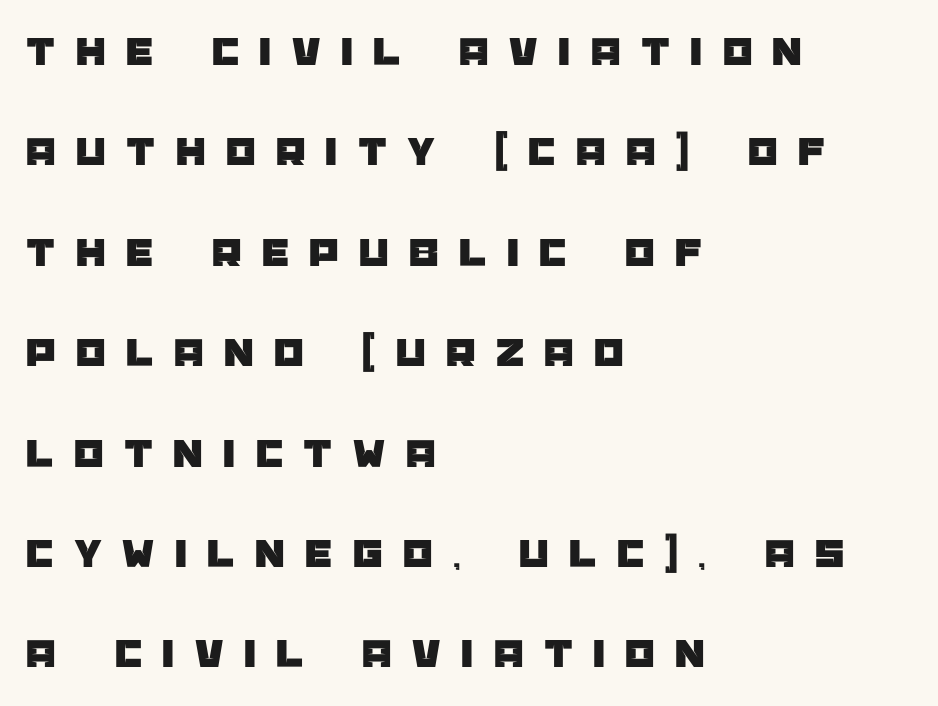
The image shows 42 px sans-serif type, upright; set left-aligned, loose line spacing (2.39x), unusually wide letter spacing (+0.49 em), not underlined; low stroke contrast and a large x-height.
